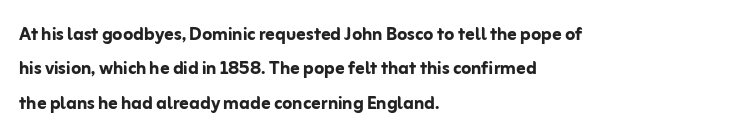
Is the letter spacing exaggerated? No — it looks like the ordinary default. Reading down the block, your eye returns to a fixed left position each line. Heavy-handed strokes throughout: this text is bold. Just letters on the line, the space beneath them empty. Baseline-to-baseline distance is the conventional proportion of letter height. A roman cut, with each character standing at attention.
